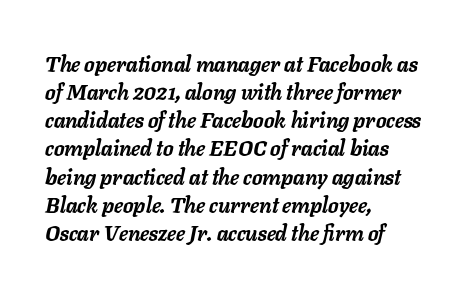
The image shows 21 px bold type, italic (leaning right); set left-aligned, normal line spacing (1.34x), normal letter spacing, not underlined.
